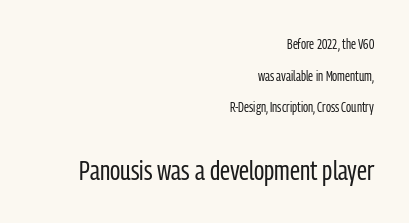
{"serif": "no", "italic": "no", "bold": "no", "weight": "regular", "width": "condensed", "stroke_contrast": "low", "x_height": "medium", "monospaced": "no", "underline": "no", "align": "right", "line_spacing": "loose", "line_spacing_ratio": 2.26, "letter_spacing": "normal", "letter_spacing_em": 0.0, "larger_block": "second", "size_ratio": 2.0, "glyph_px": 28}
